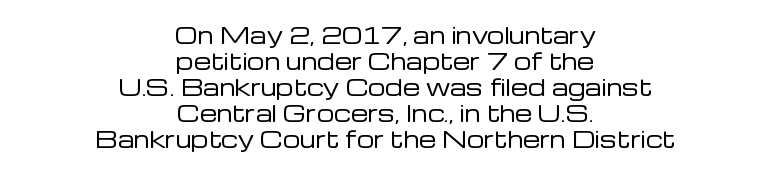
{"italic": "no", "bold": "no", "underline": "no", "align": "center", "line_spacing_ratio": 1.18, "letter_spacing": "normal", "letter_spacing_em": 0.0, "glyph_px": 22}
